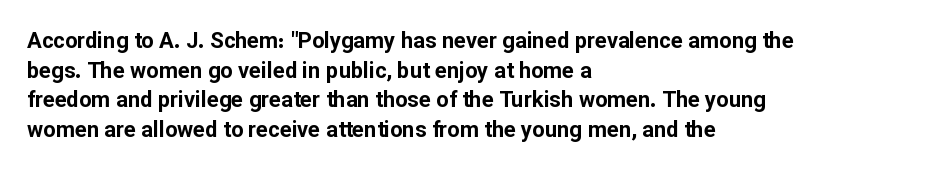
The image shows 22 px bold type, upright; set left-aligned, normal line spacing (1.35x), normal letter spacing, not underlined.
